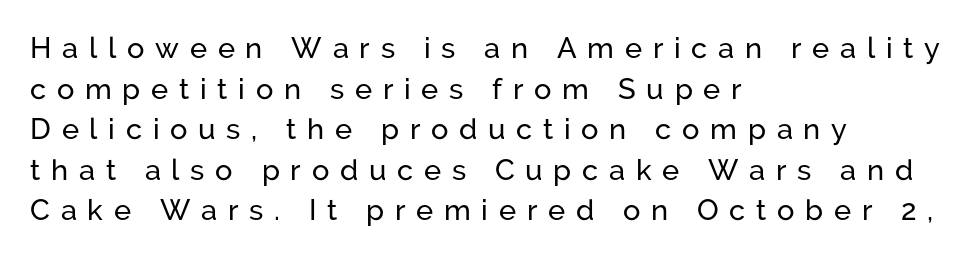
Vertical spacing — default. Each letter keeps its own natural width here, so spacing adapts to shape. No word sits above an underline. Italic: no, the glyphs are upright roman.
